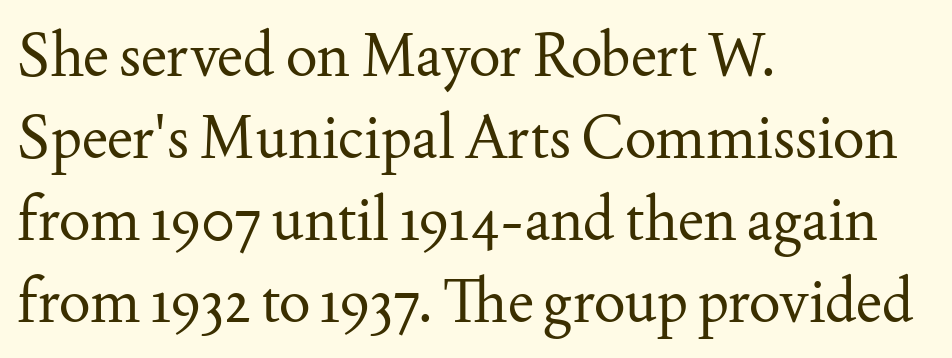
{"serif": "yes", "italic": "no", "bold": "no", "weight": "regular", "width": "normal", "stroke_contrast": "medium", "x_height": "small", "monospaced": "no", "underline": "no", "align": "left", "line_spacing": "normal", "line_spacing_ratio": 1.39, "letter_spacing": "normal", "letter_spacing_em": 0.0, "glyph_px": 59}
